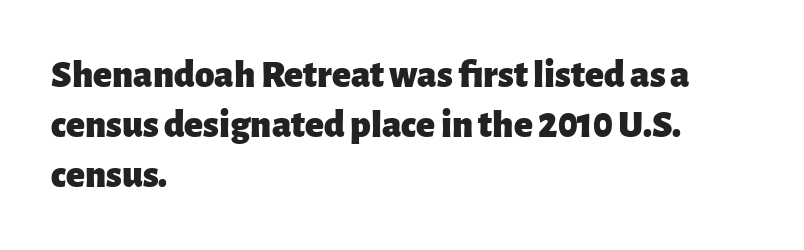
Underlining? Definitely not there. The letters are bold, with thick, heavy strokes. Italic: no, the glyphs are upright roman. Is the letter spacing exaggerated? No — it looks like the ordinary default. Looks like regular typesetting: each glyph gets only the width it needs.
